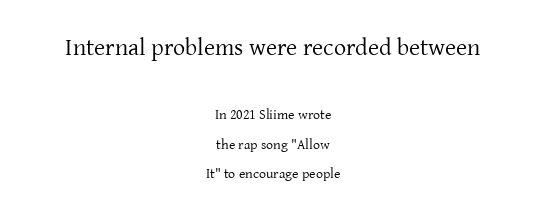
The image shows 24 px text type, upright; set centered, loose line spacing (2.12x), normal letter spacing, not underlined; the first (top) block is 1.71x larger.
